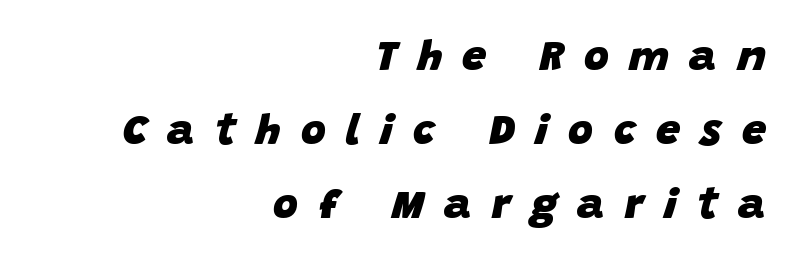
Q: Is the text bold? A: Yes.
Q: Is the text italic (slanted)? A: Yes, it leans right by about 15 degrees.
Q: Is the text underlined? A: No.
Q: How is the paragraph aligned? A: Right-aligned.
Q: Is the spacing between letters normal or unusually wide? A: Unusually wide.
Q: Width (condensed, normal, or wide)? A: Normal.
Q: Stroke contrast? A: Low.
Q: x-height? A: Large.
Q: Monospaced? A: No.
